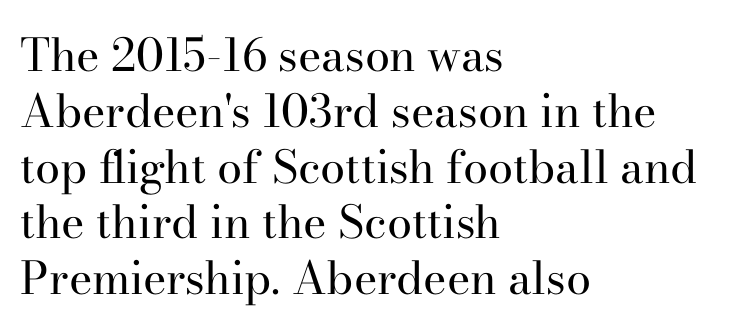
A bare baseline throughout the passage. Heft: none added — not bold. The lines are quadded left. Think of a printed novel: that variable character pitch is what you see here.
